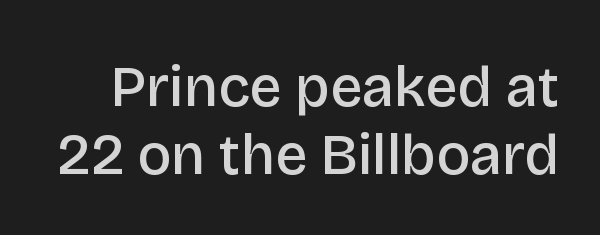
{"serif": "no", "italic": "no", "bold": "semi", "weight": "semibold", "width": "normal", "stroke_contrast": "low", "x_height": "large", "monospaced": "no", "underline": "no", "line_spacing_ratio": 1.19, "letter_spacing": "normal", "letter_spacing_em": 0.0, "glyph_px": 57}
